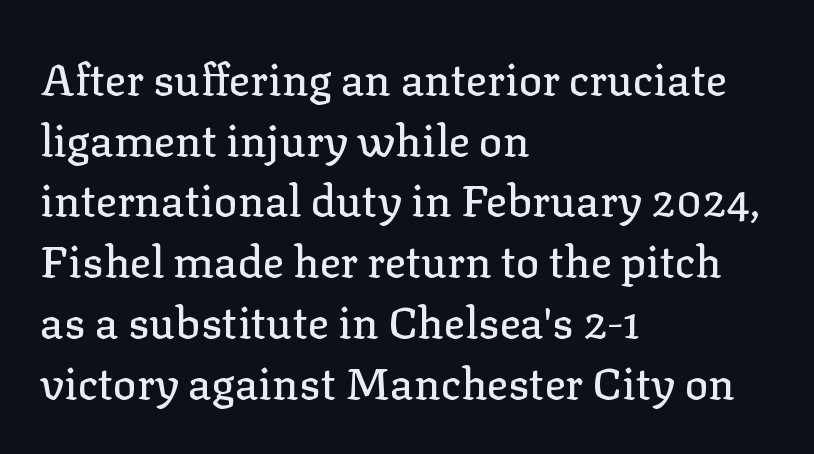
The horizontal fit of the characters is conventional and even. Reading down the block, your eye returns to a fixed left position each line. Note the varied advance widths — an 'i' is clearly narrower than an 'm'. The gap between lines stays unmarked. Quick note: interline space is typical.
